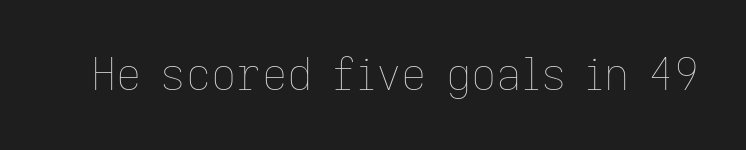
The image shows 44 px thin type, upright; set normal letter spacing, not underlined; low stroke contrast and a medium x-height.
